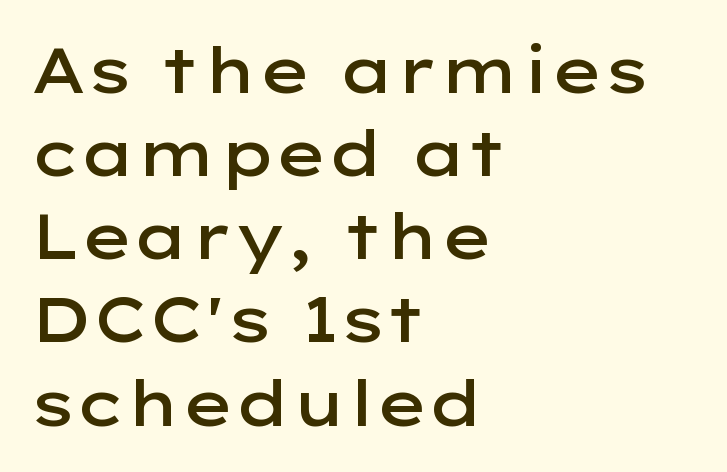
Q: Is the text bold? A: Semi-bold.
Q: Is the text italic (slanted)? A: No, it is upright.
Q: Is the typeface a serif or a sans-serif typeface? A: Sans-serif.
Q: Is the text underlined? A: No.
Q: How is the paragraph aligned? A: Left-aligned.
Q: Is the spacing between letters normal or unusually wide? A: Normal.
Q: Is the spacing between lines tight, normal or loose? A: Normal.
Q: Width (condensed, normal, or wide)? A: Wide.
Q: Stroke contrast? A: Low.
Q: x-height? A: Medium.
Q: Monospaced? A: No.
